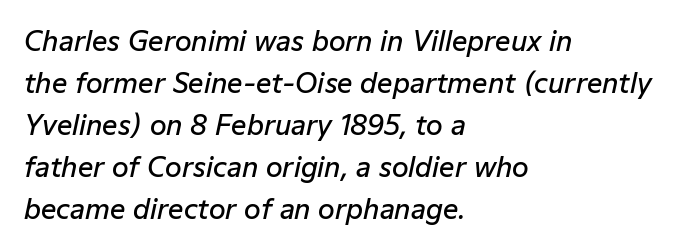
{"italic": "yes", "lean": "right", "slant_degrees": 12, "bold": "semi", "underline": "no", "align": "left", "line_spacing": "normal", "line_spacing_ratio": 1.56, "letter_spacing": "normal", "letter_spacing_em": 0.0, "glyph_px": 27}
